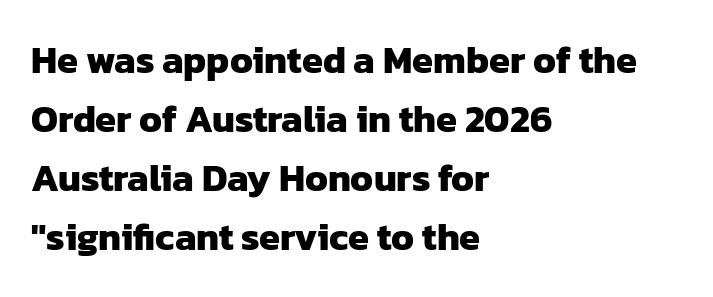
A bare baseline throughout the passage. The letters sit at their default tracking, neither squeezed nor spread. In terms of letterform style, serifs are entirely absent. You could not count columns in this text — the font is proportionally spaced. Plenty of ink on the page — the face is bold. Is the block centered? No — it sits flush against the left margin.
